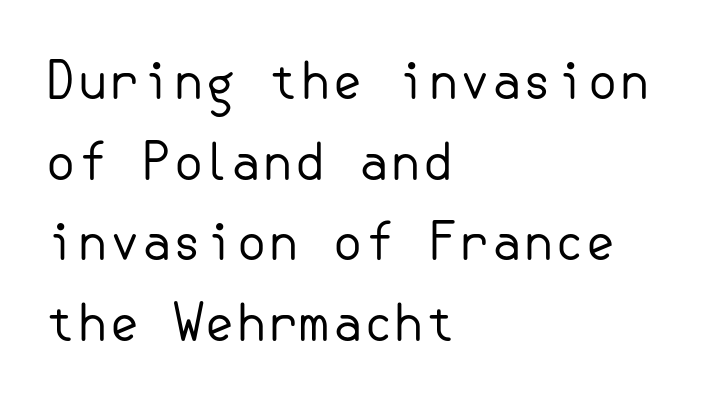
Q: Is the text bold? A: No.
Q: Is the text italic (slanted)? A: No, it is upright.
Q: Is the typeface a serif or a sans-serif typeface? A: Sans-serif.
Q: Is the text underlined? A: No.
Q: How is the paragraph aligned? A: Left-aligned.
Q: Is the spacing between letters normal or unusually wide? A: Normal.
Q: Is the spacing between lines tight, normal or loose? A: Normal.
Q: Width (condensed, normal, or wide)? A: Normal.
Q: Stroke contrast? A: Low.
Q: x-height? A: Small.
